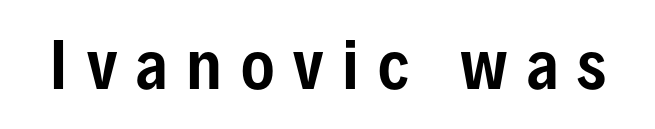
The image shows 63 px condensed sans-serif type, upright; set unusually wide letter spacing (+0.3 em), not underlined; low stroke contrast and a medium x-height.
